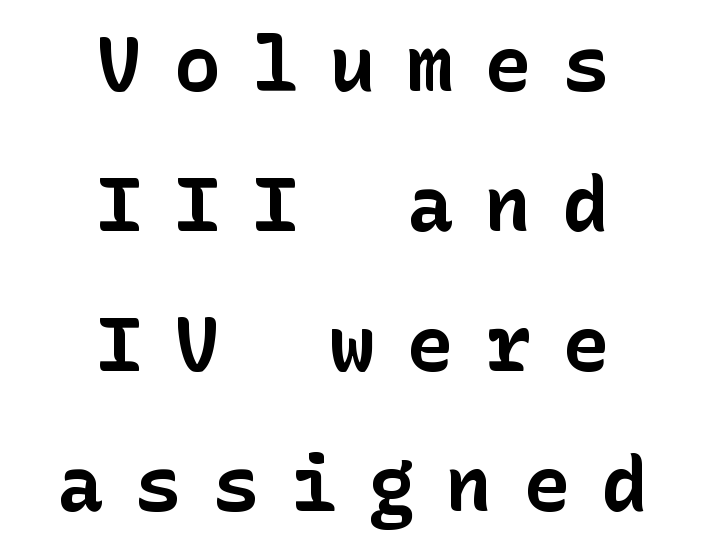
Q: Is the text bold? A: Yes.
Q: Is the text italic (slanted)? A: No, it is upright.
Q: Is the typeface a serif or a sans-serif typeface? A: Sans-serif.
Q: Is the text underlined? A: No.
Q: How is the paragraph aligned? A: Centered.
Q: Is the spacing between letters normal or unusually wide? A: Unusually wide.
Q: Width (condensed, normal, or wide)? A: Normal.
Q: Stroke contrast? A: Low.
Q: x-height? A: Medium.
